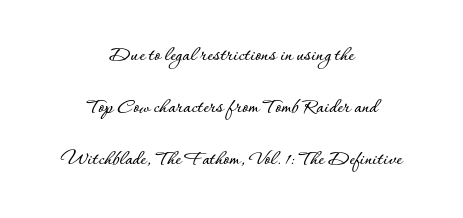
Inter-character spacing is left at the font's built-in metrics. One glance says open: line gaps are wider than usual. This rendering features lettering with no underline.
